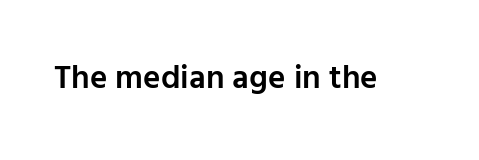
{"serif": "no", "italic": "no", "bold": "semi", "weight": "semibold", "width": "normal", "stroke_contrast": "low", "x_height": "medium", "monospaced": "no", "underline": "no", "letter_spacing": "normal", "letter_spacing_em": 0.0, "glyph_px": 33}
